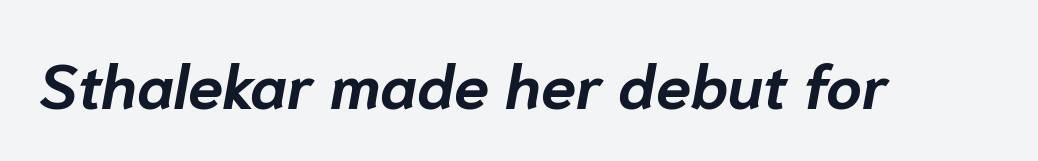
A typesetter would call this zero additional tracking. Varying glyph widths throughout — classic text-font behaviour. Check under the words: just untouched page. Caption: bold face, heavy strokes.
